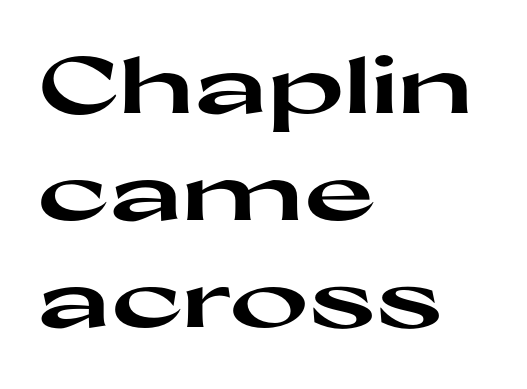
Q: Is the text bold? A: Yes.
Q: Is the text italic (slanted)? A: No, it is upright.
Q: Is the typeface a serif or a sans-serif typeface? A: Sans-serif.
Q: Is the text underlined? A: No.
Q: How is the paragraph aligned? A: Left-aligned.
Q: Is the spacing between letters normal or unusually wide? A: Normal.
Q: Is the spacing between lines tight, normal or loose? A: Normal.
Q: Width (condensed, normal, or wide)? A: Wide.
Q: Stroke contrast? A: High.
Q: x-height? A: Medium.
Q: Monospaced? A: No.
